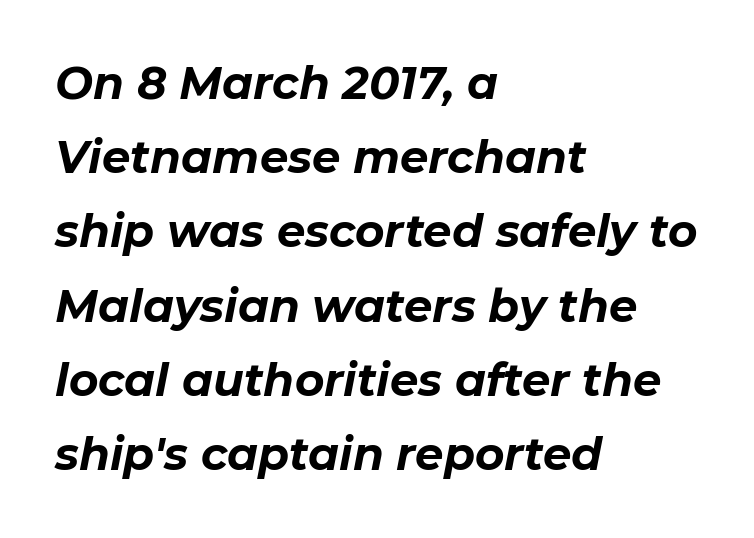
{"italic": "yes", "lean": "right", "slant_degrees": 11, "bold": "yes", "weight": "bold", "width": "normal", "stroke_contrast": "low", "x_height": "medium", "monospaced": "no", "underline": "no", "align": "left", "line_spacing": "normal", "line_spacing_ratio": 1.65, "letter_spacing": "normal", "letter_spacing_em": 0.0, "glyph_px": 45}
